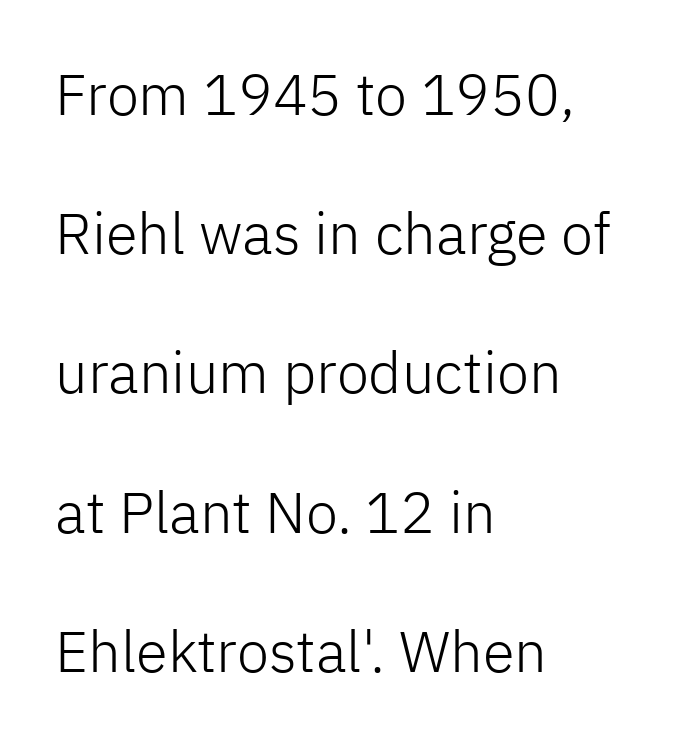
Is the letter spacing exaggerated? No — it looks like the ordinary default. Is this a fixed-width face? No — the glyphs have proportional, varying widths. This reads as an unemphasized weight, regular at the heaviest. Casual observation: everything's shoved over to the left. The space directly below the letters is spotless. Each new line begins a long way beneath the previous one.
